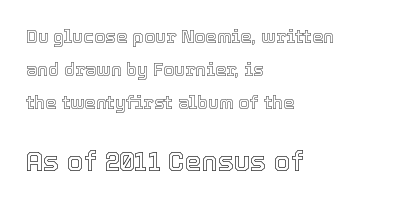
Q: Is the text italic (slanted)? A: No, it is upright.
Q: Is the text underlined? A: No.
Q: How is the paragraph aligned? A: Left-aligned.
Q: Is the spacing between letters normal or unusually wide? A: Normal.
Q: Which block of text is set in a larger size, the first (top) or the second (bottom)? A: The second (bottom) one.
